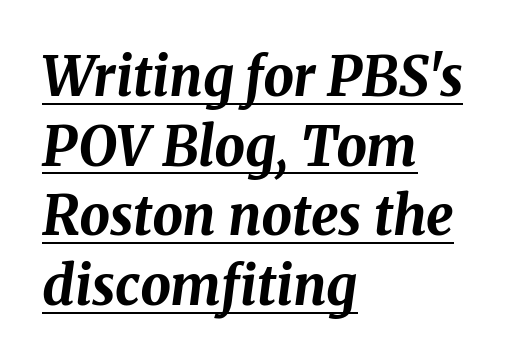
Q: Is the text bold? A: Yes.
Q: Is the text italic (slanted)? A: Yes, it leans right by about 8 degrees.
Q: Is the text underlined? A: Yes.
Q: How is the paragraph aligned? A: Left-aligned.
Q: Is the spacing between letters normal or unusually wide? A: Normal.
Q: Is the spacing between lines tight, normal or loose? A: Normal.
Q: Width (condensed, normal, or wide)? A: Normal.
Q: Stroke contrast? A: Medium.
Q: x-height? A: Medium.
Q: Monospaced? A: No.
